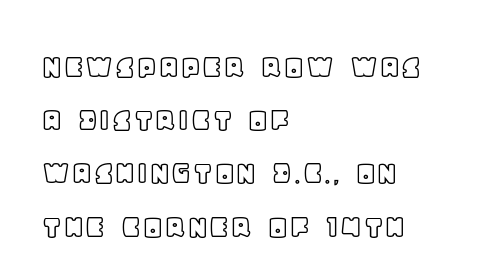
The image shows 35 px text type, upright; set left-aligned, normal line spacing (1.52x), normal letter spacing, not underlined; a large x-height.
